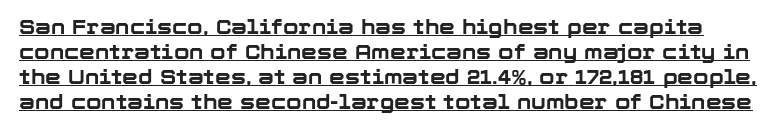
Q: Is the text bold? A: Yes.
Q: Is the text italic (slanted)? A: No, it is upright.
Q: Is the text underlined? A: Yes.
Q: Is the spacing between letters normal or unusually wide? A: Normal.
Q: Is the spacing between lines tight, normal or loose? A: Normal.
